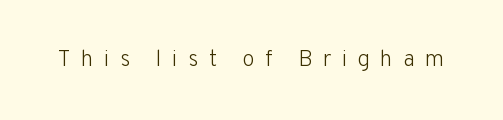
{"italic": "no", "bold": "no", "underline": "no", "letter_spacing": "wide", "letter_spacing_em": 0.44, "glyph_px": 23}
